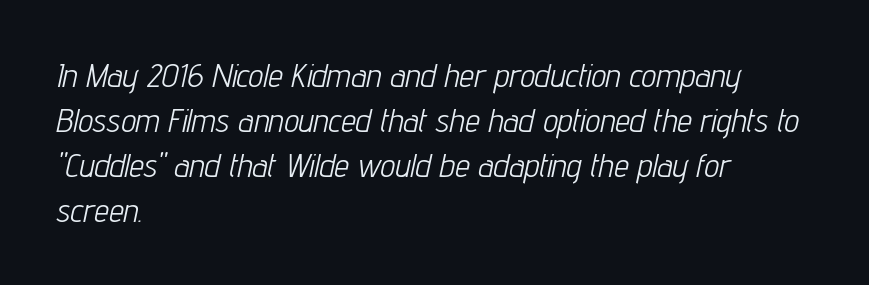
The image shows 33 px light, condensed type, italic (leaning right); set left-aligned, normal line spacing (1.36x), normal letter spacing, not underlined; low stroke contrast and a medium x-height.
